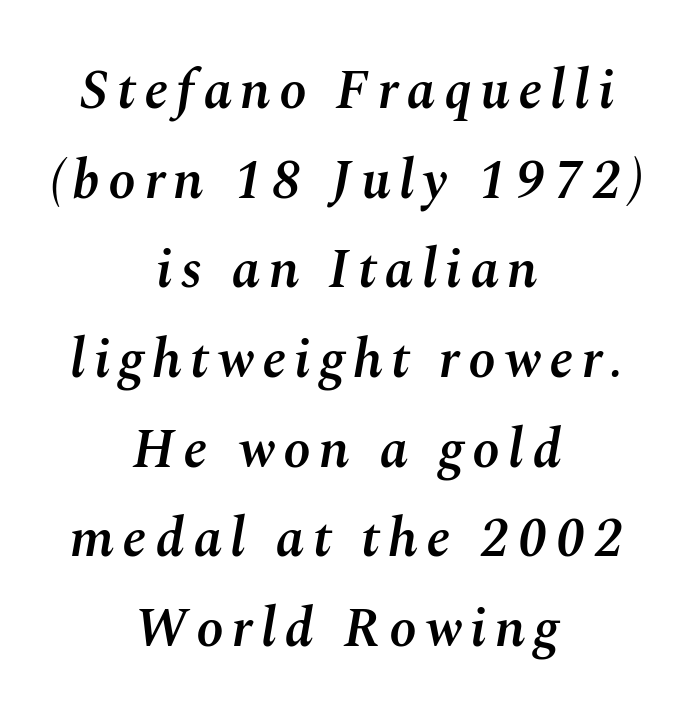
Q: Is the text bold? A: Semi-bold.
Q: Is the text italic (slanted)? A: Yes, it leans right by about 10 degrees.
Q: Is the text underlined? A: No.
Q: How is the paragraph aligned? A: Centered.
Q: Is the spacing between lines tight, normal or loose? A: Normal.
Q: Width (condensed, normal, or wide)? A: Normal.
Q: Stroke contrast? A: Medium.
Q: x-height? A: Medium.
Q: Monospaced? A: No.
